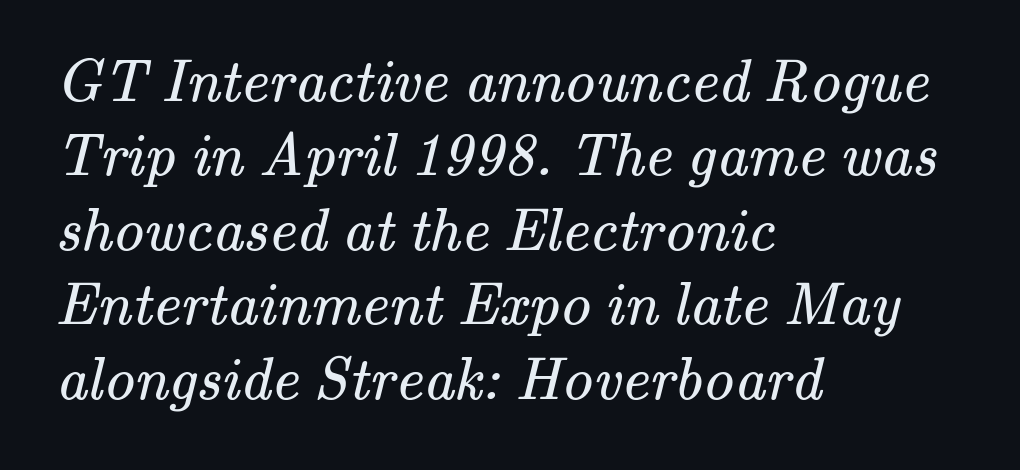
{"serif": "yes", "bold": "no", "weight": "regular", "width": "normal", "stroke_contrast": "medium", "x_height": "small", "monospaced": "no", "underline": "no", "align": "left", "line_spacing_ratio": 1.22, "letter_spacing": "normal", "letter_spacing_em": 0.0, "glyph_px": 61}
